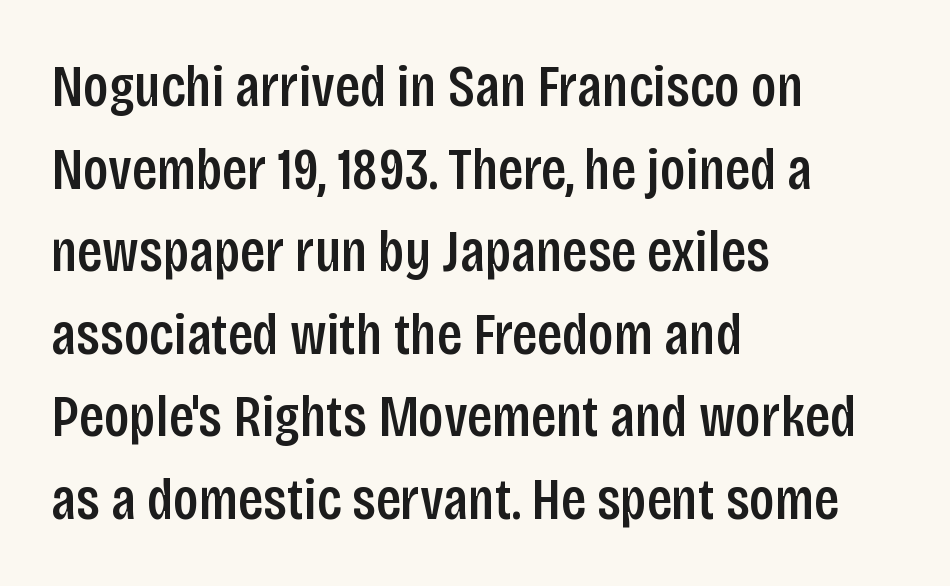
The font is running at a semibold setting, under full bold. A typesetter would call this leading conventional body-copy spacing. What stands out about the letter spacing? Nothing — it is the standard amount. Underline: absent. A typesetter would call this proportional, since set widths differ per character.
